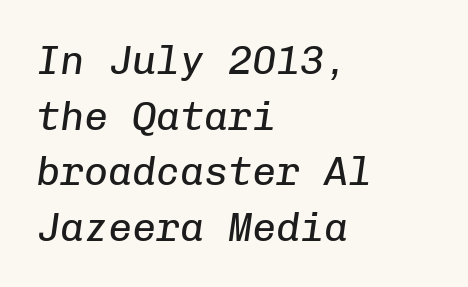
The type is set solid horizontally, with unmodified tracking. Yep, that's italic — everything's leaning. Do the characters align in a grid? Yes, the font is monospaced. Stroke thickness stays within the range of a standard reading face or lighter. Check the space under the baseline: it is left empty.
